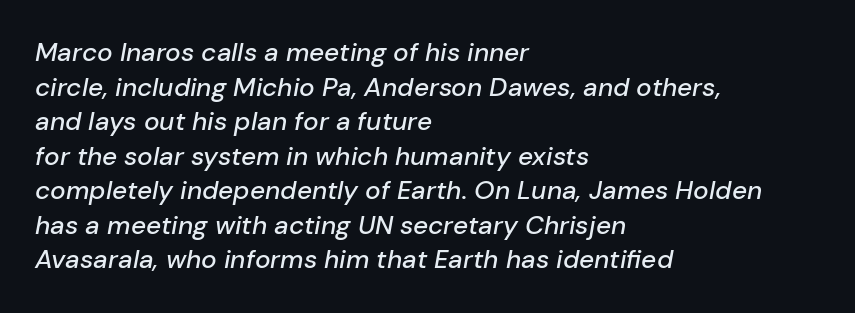
{"italic": "yes", "lean": "right", "slant_degrees": 10, "underline": "no", "align": "left", "line_spacing": "normal", "line_spacing_ratio": 1.33, "letter_spacing": "normal", "letter_spacing_em": 0.0, "glyph_px": 26}
